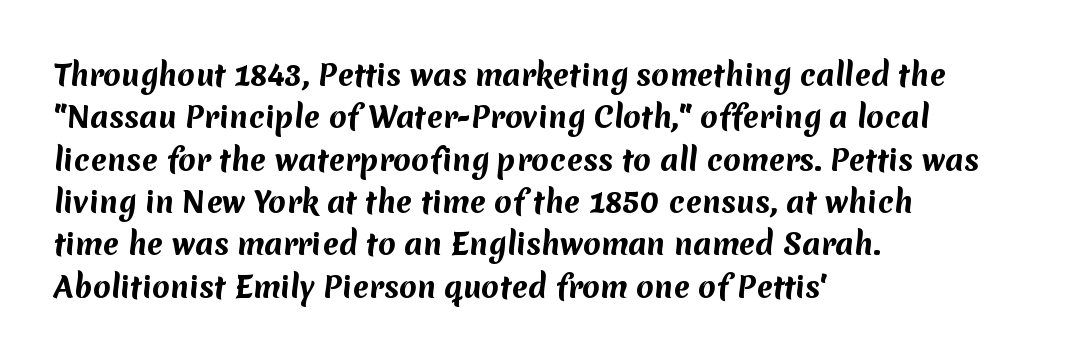
Q: Is the text bold? A: Yes.
Q: Is the typeface a serif or a sans-serif typeface? A: Sans-serif.
Q: Is the text underlined? A: No.
Q: How is the paragraph aligned? A: Left-aligned.
Q: Is the spacing between letters normal or unusually wide? A: Normal.
Q: Is the spacing between lines tight, normal or loose? A: Normal.
Q: Width (condensed, normal, or wide)? A: Normal.
Q: Stroke contrast? A: Medium.
Q: x-height? A: Medium.
Q: Monospaced? A: No.
